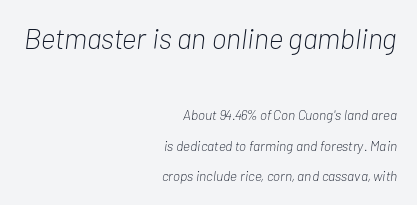
A light-to-regular cut is what we see here. Spacing verdict: proportional, widths tailored to each character. The compositor pushed each line to the right boundary. Each word holds together tightly as a unit, with standard inter-letter gaps. Observe the lean: these are italic letterforms.
